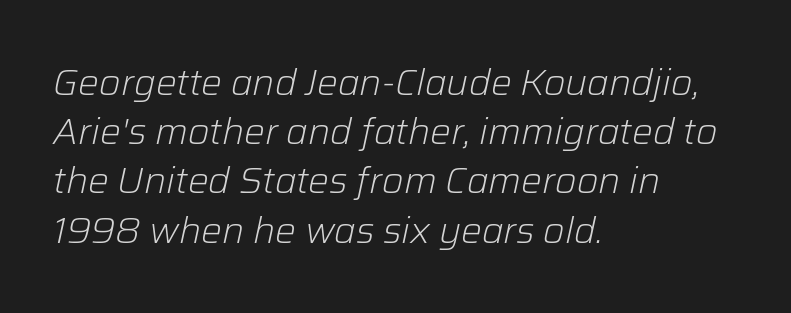
Q: Is the text bold? A: No.
Q: Is the text italic (slanted)? A: Yes, it leans right by about 12 degrees.
Q: Is the text underlined? A: No.
Q: How is the paragraph aligned? A: Left-aligned.
Q: Is the spacing between letters normal or unusually wide? A: Normal.
Q: Is the spacing between lines tight, normal or loose? A: Normal.
Q: Width (condensed, normal, or wide)? A: Normal.
Q: Stroke contrast? A: Low.
Q: x-height? A: Medium.
Q: Monospaced? A: No.
